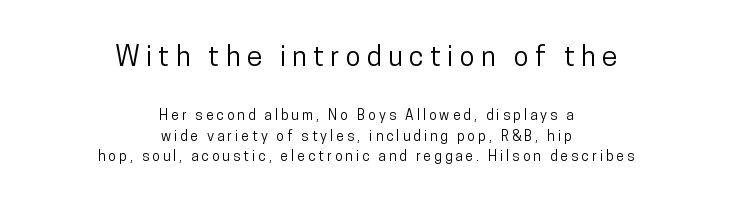
The image shows 28 px condensed sans-serif type, upright; set centered, normal line spacing (1.48x), unusually wide letter spacing (+0.22 em), not underlined; the first (top) block is 2.0x larger; low stroke contrast and a medium x-height.
